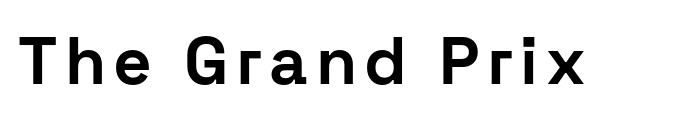
Q: Is the text bold? A: Yes.
Q: Is the text italic (slanted)? A: No, it is upright.
Q: Is the typeface a serif or a sans-serif typeface? A: Sans-serif.
Q: Is the text underlined? A: No.
Q: Width (condensed, normal, or wide)? A: Normal.
Q: Stroke contrast? A: Low.
Q: x-height? A: Medium.
Q: Monospaced? A: No.
